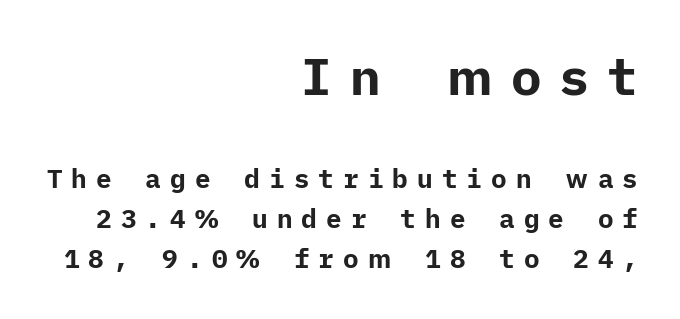
{"serif": "no", "italic": "no", "bold": "yes", "weight": "bold", "width": "normal", "stroke_contrast": "low", "x_height": "medium", "underline": "no", "align": "right", "line_spacing": "normal", "line_spacing_ratio": 1.54, "letter_spacing": "wide", "letter_spacing_em": 0.35, "larger_block": "first", "size_ratio": 1.96, "glyph_px": 51}
